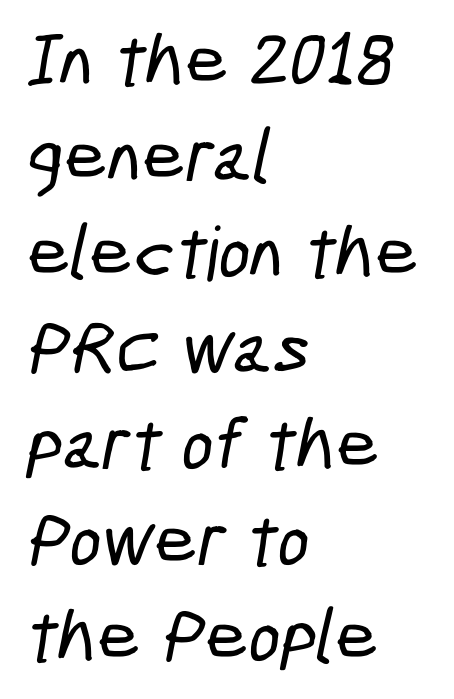
{"serif": "no", "width": "condensed", "stroke_contrast": "low", "x_height": "medium", "monospaced": "no", "underline": "no", "align": "left", "line_spacing": "normal", "line_spacing_ratio": 1.28, "letter_spacing": "normal", "letter_spacing_em": 0.0, "glyph_px": 75}
